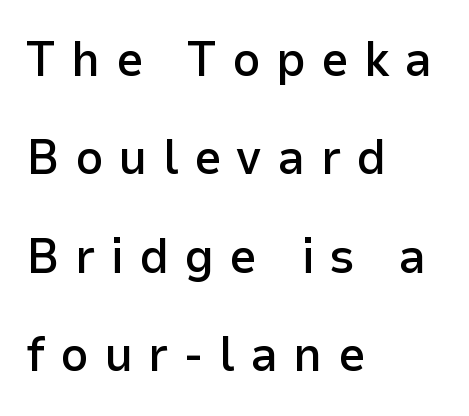
Q: Is the text bold? A: Semi-bold.
Q: Is the text italic (slanted)? A: No, it is upright.
Q: Is the typeface a serif or a sans-serif typeface? A: Sans-serif.
Q: Is the text underlined? A: No.
Q: How is the paragraph aligned? A: Left-aligned.
Q: Is the spacing between letters normal or unusually wide? A: Unusually wide.
Q: Is the spacing between lines tight, normal or loose? A: Loose.
Q: Width (condensed, normal, or wide)? A: Normal.
Q: Stroke contrast? A: Low.
Q: x-height? A: Medium.
Q: Monospaced? A: No.
